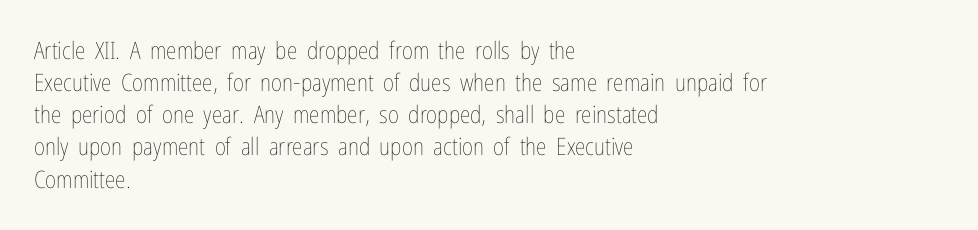
{"italic": "no", "bold": "no", "underline": "no", "align": "left", "line_spacing": "normal", "line_spacing_ratio": 1.34, "letter_spacing": "normal", "letter_spacing_em": 0.0, "glyph_px": 24}
